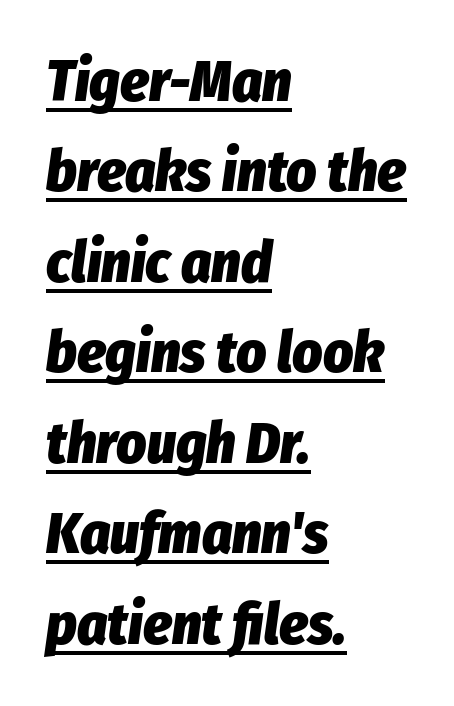
Q: Is the text bold? A: Yes.
Q: Is the text italic (slanted)? A: Yes, it leans right by about 8 degrees.
Q: Is the text underlined? A: Yes.
Q: How is the paragraph aligned? A: Left-aligned.
Q: Is the spacing between letters normal or unusually wide? A: Normal.
Q: Is the spacing between lines tight, normal or loose? A: Normal.
Q: Width (condensed, normal, or wide)? A: Condensed.
Q: Stroke contrast? A: Low.
Q: x-height? A: Medium.
Q: Monospaced? A: No.
